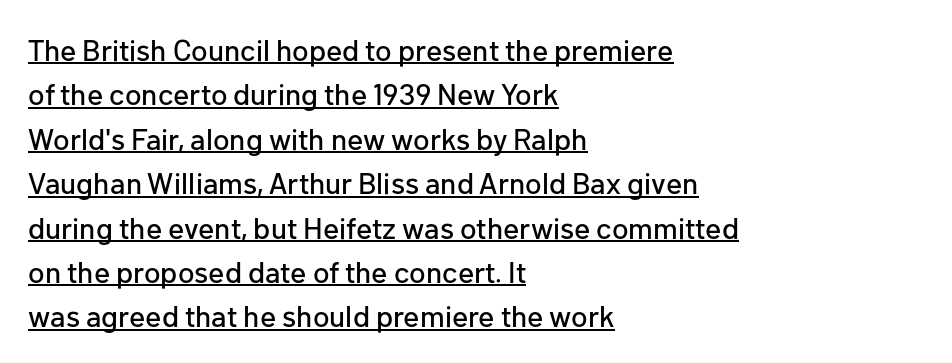
The tracking reads as untouched default to a designer's eye. Is there much room between lines? A standard amount, neither cramped nor airy. The letters advance in unequal steps, a hallmark of proportional type. Do the letters lean? They stand straight. Examine the stroke ends and you'll find no serifs.
